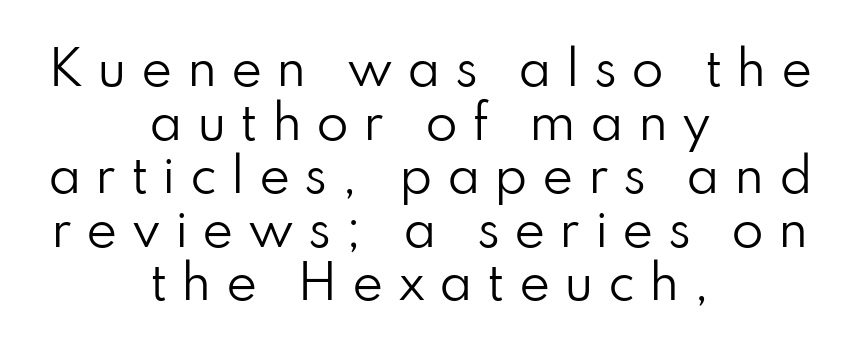
Q: Is the text bold? A: No.
Q: Is the text italic (slanted)? A: No, it is upright.
Q: Is the typeface a serif or a sans-serif typeface? A: Sans-serif.
Q: Is the text underlined? A: No.
Q: How is the paragraph aligned? A: Centered.
Q: Is the spacing between letters normal or unusually wide? A: Unusually wide.
Q: Is the spacing between lines tight, normal or loose? A: Tight.
Q: Width (condensed, normal, or wide)? A: Normal.
Q: Stroke contrast? A: Low.
Q: x-height? A: Small.
Q: Monospaced? A: No.
